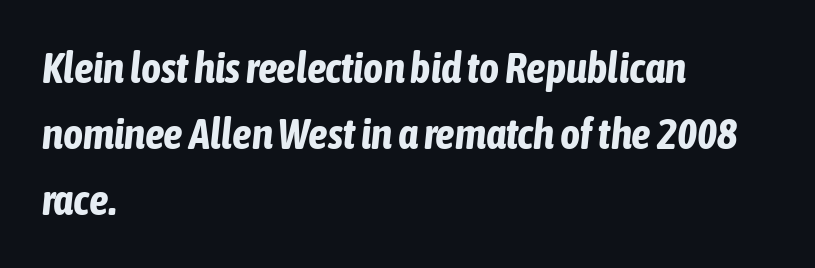
{"italic": "yes", "lean": "right", "slant_degrees": 6, "bold": "yes", "weight": "bold", "width": "condensed", "stroke_contrast": "low", "x_height": "medium", "monospaced": "no", "underline": "no", "align": "left", "line_spacing": "normal", "line_spacing_ratio": 1.54, "letter_spacing": "normal", "letter_spacing_em": 0.0, "glyph_px": 43}
